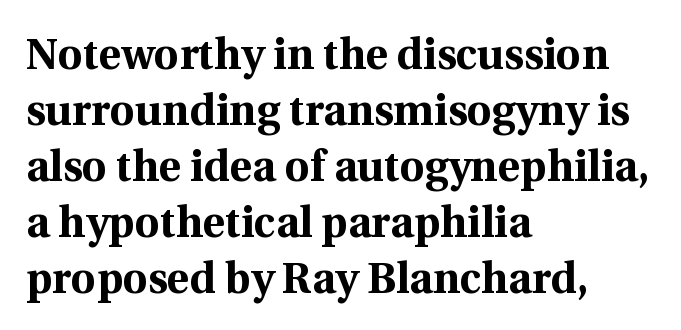
The image shows 43 px bold serif type, upright; set left-aligned, normal line spacing (1.3x), normal letter spacing, not underlined; a medium x-height.
